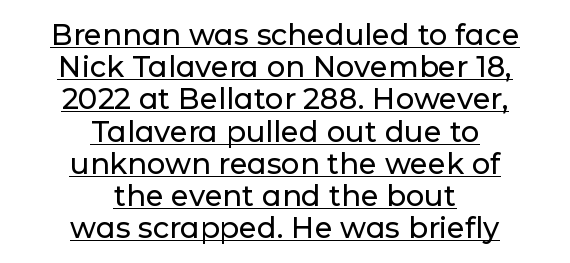
In terms of letterform style, serifs are entirely absent. Nothing unusual about the tracking: characters are spaced as the font intends. Alignment: centered. Somebody hit Ctrl+U on this one — the words are underlined. Leading: reduced. Looks like regular typesetting: each glyph gets only the width it needs.
